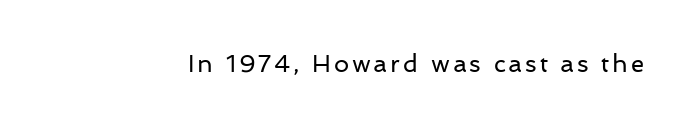
{"italic": "no", "bold": "no", "underline": "no", "glyph_px": 24}
